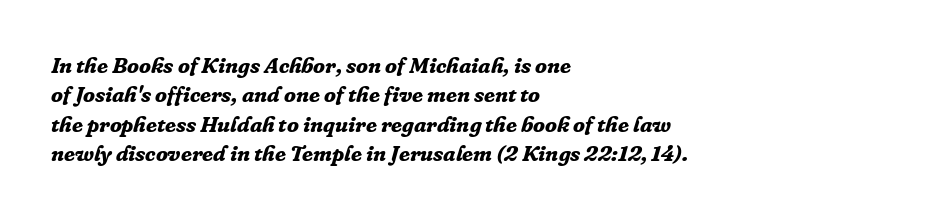
{"italic": "yes", "lean": "right", "slant_degrees": 16, "bold": "yes", "underline": "no", "align": "left", "line_spacing": "normal", "line_spacing_ratio": 1.33, "letter_spacing": "normal", "letter_spacing_em": 0.0, "glyph_px": 22}
